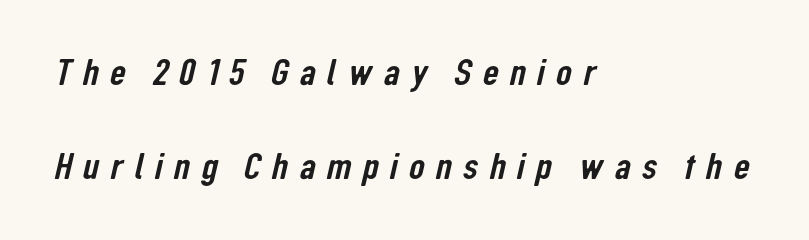
The image shows 39 px condensed sans-serif type; set left-aligned, loose line spacing (2.4x), unusually wide letter spacing (+0.29 em), not underlined; low stroke contrast and a medium x-height.
